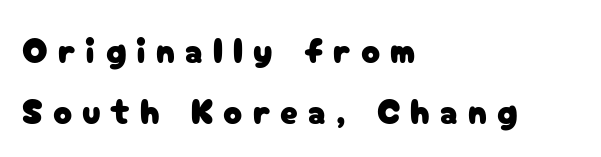
{"serif": "no", "italic": "no", "width": "normal", "stroke_contrast": "low", "x_height": "medium", "monospaced": "no", "underline": "no", "align": "left", "line_spacing_ratio": 1.74, "letter_spacing": "wide", "letter_spacing_em": 0.29, "glyph_px": 35}
